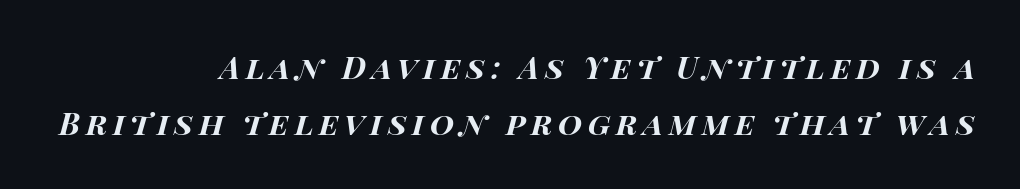
Q: Is the text bold? A: Yes.
Q: Is the text italic (slanted)? A: Yes, it leans right by about 14 degrees.
Q: Is the text underlined? A: No.
Q: How is the paragraph aligned? A: Right-aligned.
Q: Width (condensed, normal, or wide)? A: Wide.
Q: Stroke contrast? A: High.
Q: x-height? A: Large.
Q: Monospaced? A: No.
